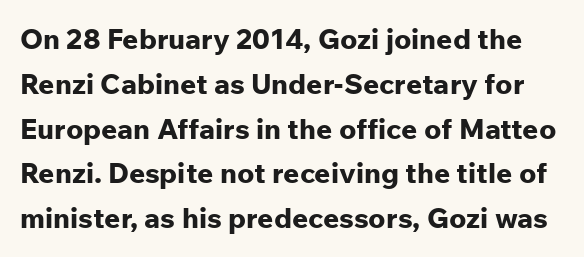
The image shows 28 px bold sans-serif type, upright; set normal line spacing (1.6x), normal letter spacing, not underlined; low stroke contrast and a medium x-height.
